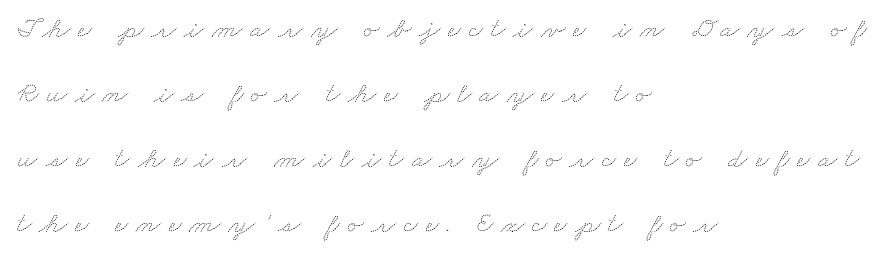
Q: Is the text bold? A: No.
Q: Is the text underlined? A: No.
Q: How is the paragraph aligned? A: Left-aligned.
Q: Is the spacing between letters normal or unusually wide? A: Unusually wide.
Q: Is the spacing between lines tight, normal or loose? A: Loose.
Q: Width (condensed, normal, or wide)? A: Wide.
Q: Stroke contrast? A: Medium.
Q: x-height? A: Small.
Q: Monospaced? A: No.
